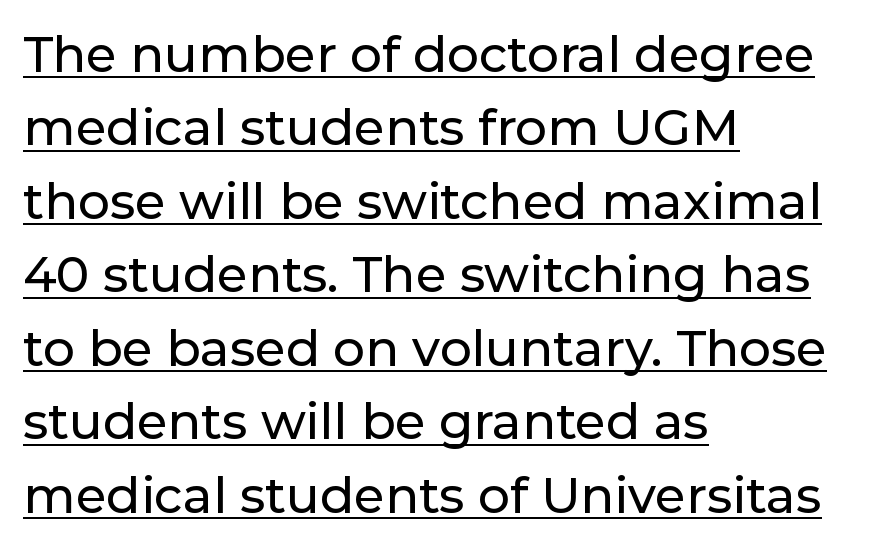
{"serif": "no", "italic": "no", "width": "normal", "stroke_contrast": "low", "x_height": "medium", "monospaced": "no", "underline": "yes", "align": "left", "line_spacing": "normal", "line_spacing_ratio": 1.47, "letter_spacing": "normal", "letter_spacing_em": 0.0, "glyph_px": 50}
